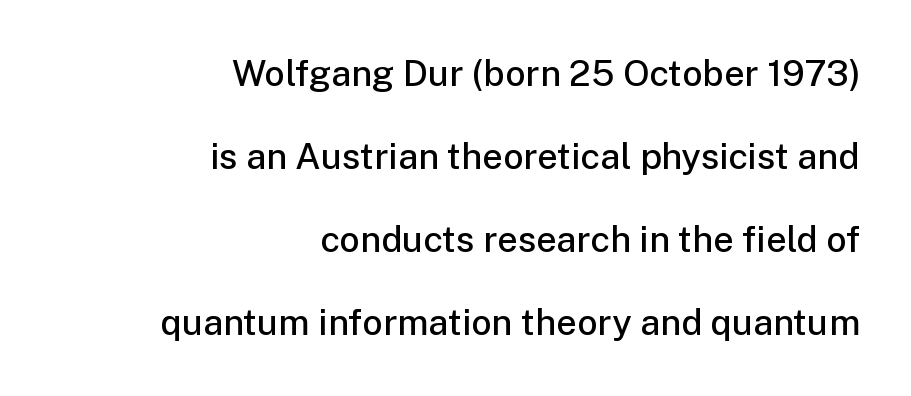
{"serif": "no", "italic": "no", "bold": "semi", "weight": "semibold", "width": "normal", "stroke_contrast": "low", "x_height": "medium", "monospaced": "no", "underline": "no", "align": "right", "line_spacing": "loose", "line_spacing_ratio": 2.31, "letter_spacing": "normal", "letter_spacing_em": 0.0, "glyph_px": 36}
